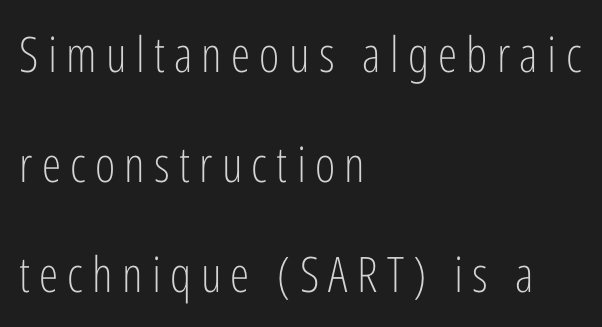
Successive baselines arrive slowly, with a big drop between each. Only glyphs here, with clear space below each row. A typesetter would mark this as roman, not italic. Vertical stems look standard width or narrower in stroke.
